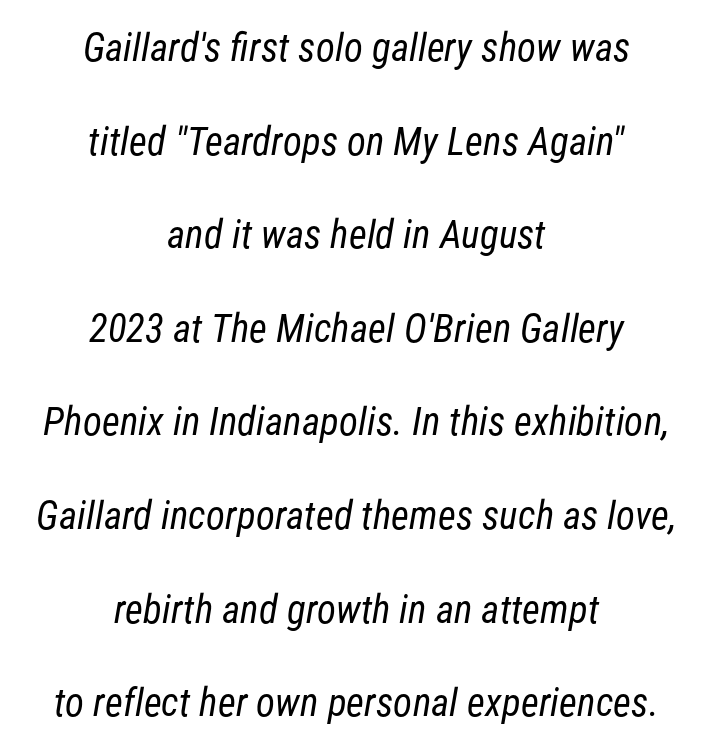
Q: Is the text bold? A: No.
Q: Is the typeface a serif or a sans-serif typeface? A: Sans-serif.
Q: Is the text underlined? A: No.
Q: How is the paragraph aligned? A: Centered.
Q: Is the spacing between letters normal or unusually wide? A: Normal.
Q: Is the spacing between lines tight, normal or loose? A: Loose.
Q: Width (condensed, normal, or wide)? A: Condensed.
Q: Stroke contrast? A: Low.
Q: x-height? A: Medium.
Q: Monospaced? A: No.
